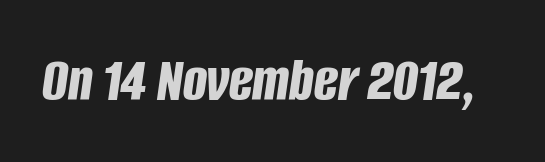
Is the type bold? Yes — the strokes are clearly thick and heavy. The horizontal fit of the characters is conventional and even. These lines are rendered in a variable-pitch font. The strip under each line holds only bare page. Slanted lettering throughout.
